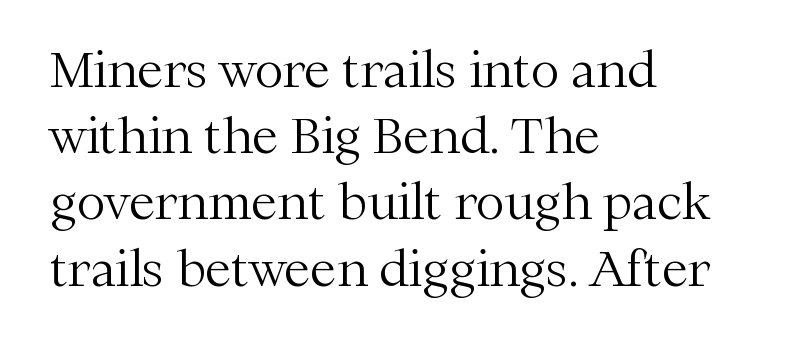
{"serif": "yes", "italic": "no", "bold": "no", "weight": "light", "width": "normal", "stroke_contrast": "medium", "x_height": "medium", "monospaced": "no", "underline": "no", "align": "left", "line_spacing": "normal", "line_spacing_ratio": 1.38, "letter_spacing": "normal", "letter_spacing_em": 0.0, "glyph_px": 48}
